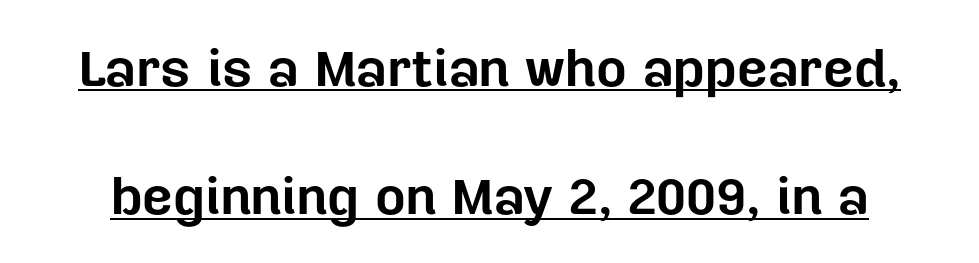
Q: Is the text bold? A: Yes.
Q: Is the text italic (slanted)? A: No, it is upright.
Q: Is the typeface a serif or a sans-serif typeface? A: Sans-serif.
Q: Is the text underlined? A: Yes.
Q: Is the spacing between letters normal or unusually wide? A: Normal.
Q: Is the spacing between lines tight, normal or loose? A: Loose.
Q: Width (condensed, normal, or wide)? A: Normal.
Q: Stroke contrast? A: Low.
Q: x-height? A: Medium.
Q: Monospaced? A: No.
